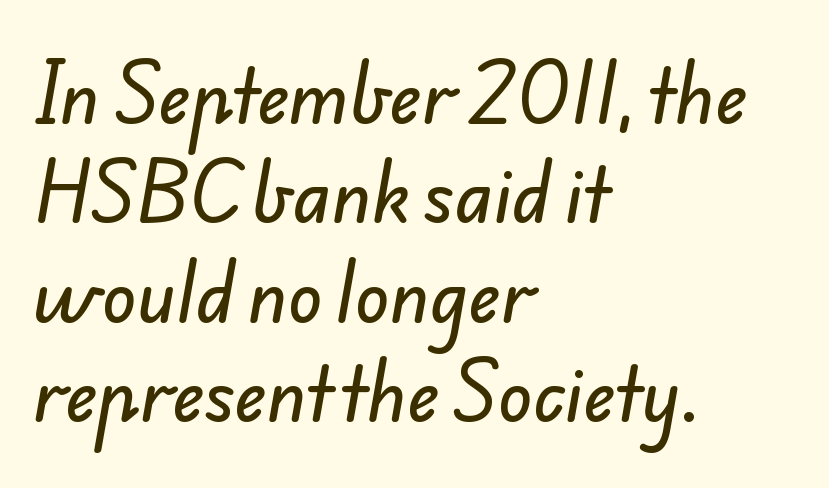
The image shows 71 px sans-serif type; set left-aligned, normal line spacing (1.4x), normal letter spacing, not underlined; low stroke contrast and a small x-height.
